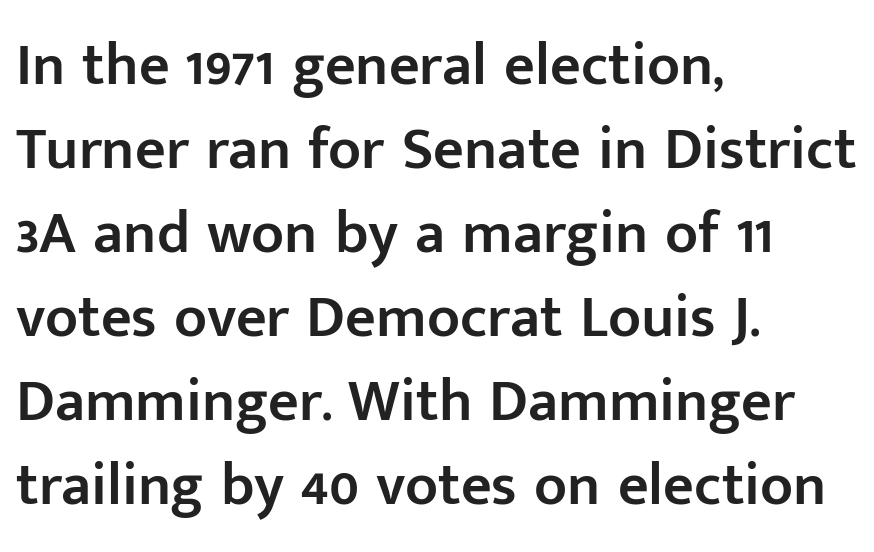
{"serif": "no", "italic": "no", "bold": "semi", "weight": "semibold", "width": "normal", "stroke_contrast": "low", "x_height": "medium", "monospaced": "no", "underline": "no", "align": "left", "line_spacing": "normal", "line_spacing_ratio": 1.4, "letter_spacing": "normal", "letter_spacing_em": 0.0, "glyph_px": 60}
